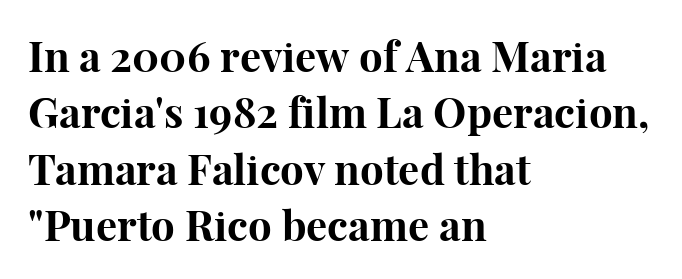
Caption: standard tracking, unaltered. Leftover space on each line is placed entirely after the last word. The designer left line spacing at the default. Regarding serifs, this sample has them.
